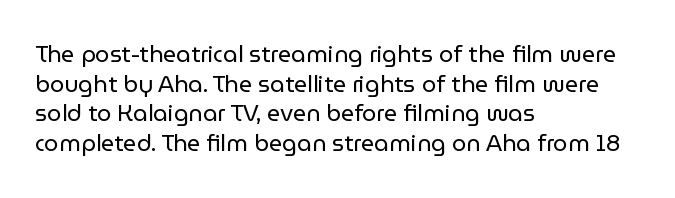
Q: Is the text bold? A: No.
Q: Is the text italic (slanted)? A: No, it is upright.
Q: Is the text underlined? A: No.
Q: How is the paragraph aligned? A: Left-aligned.
Q: Is the spacing between letters normal or unusually wide? A: Normal.
Q: Is the spacing between lines tight, normal or loose? A: Normal.
